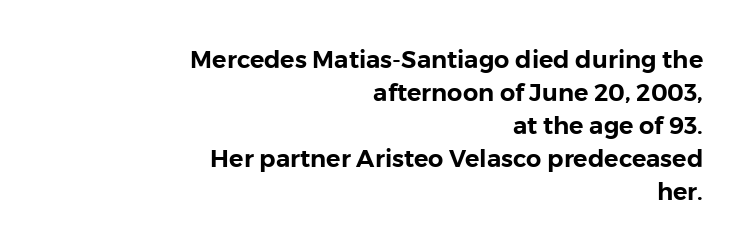
Interline gaps are of average width in this sample. Layout note: lines flush right. It's the straight-up-and-down kind of type. Standard letterfit; no display-style spreading of the glyphs. The specimen omits any rule beneath the text block's lines.
